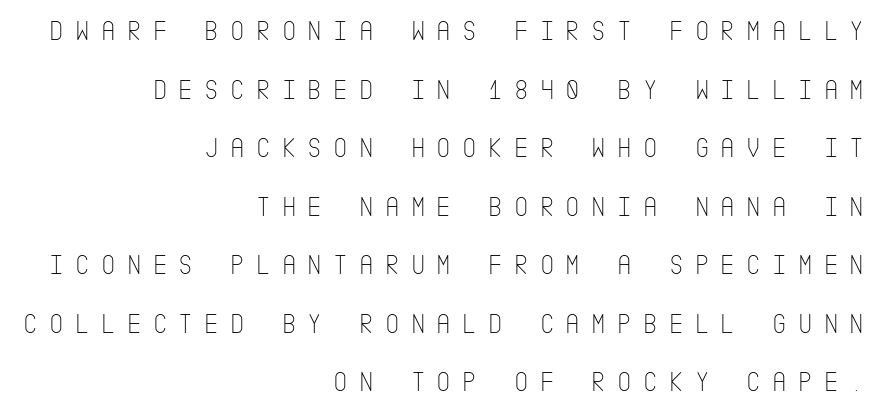
The image shows 28 px thin, condensed sans-serif type, upright; set right-aligned, loose line spacing (2.09x), unusually wide letter spacing (+0.4 em), not underlined; low stroke contrast and a large x-height.
